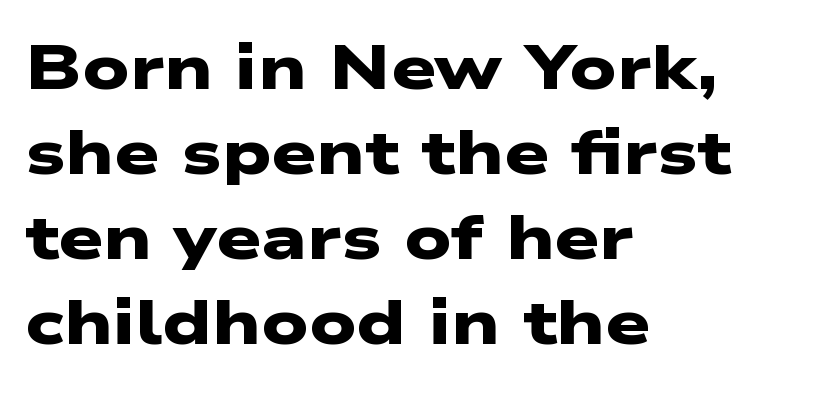
The image shows 63 px heavy, wide sans-serif type; set left-aligned, normal line spacing (1.35x), normal letter spacing, not underlined; low stroke contrast and a medium x-height.
